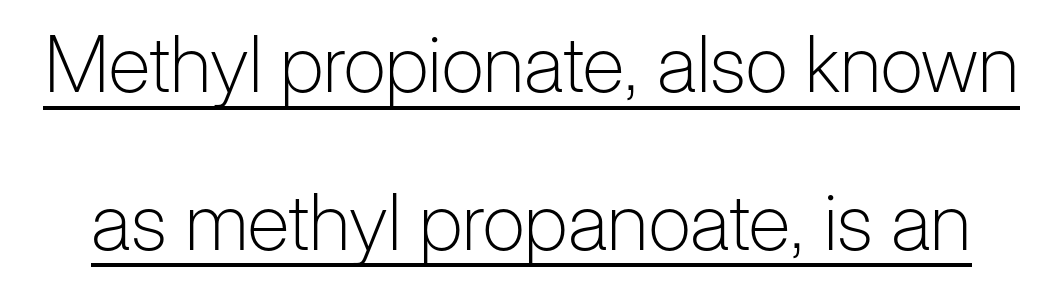
The image shows 78 px light sans-serif type, upright; set loose line spacing (2.02x), normal letter spacing, underlined; low stroke contrast and a medium x-height.
